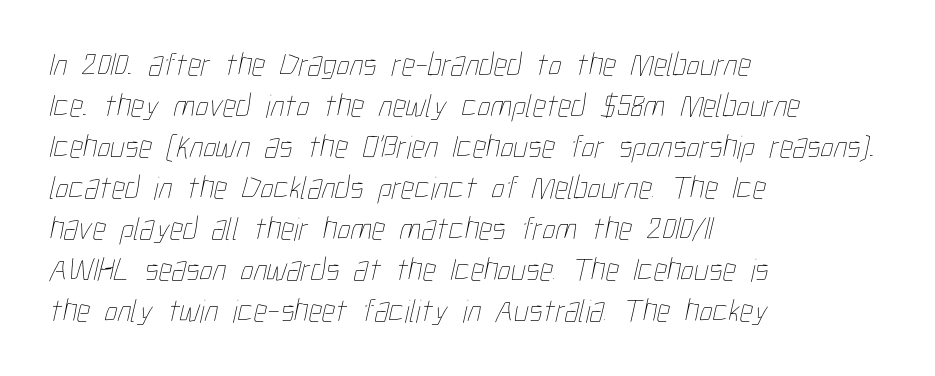
The image shows 33 px thin, condensed type; set left-aligned, line spacing 1.24x, normal letter spacing, not underlined; low stroke contrast and a medium x-height.
